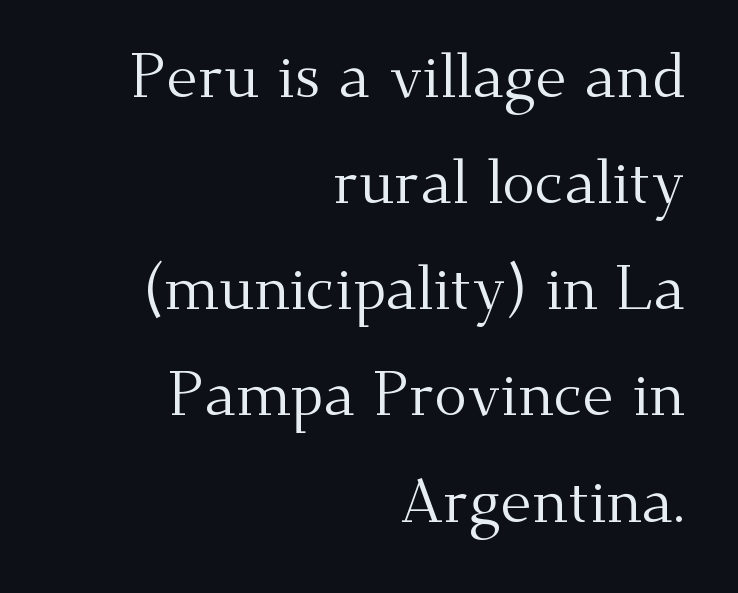
{"serif": "yes", "italic": "no", "bold": "no", "weight": "regular", "width": "normal", "stroke_contrast": "medium", "x_height": "small", "monospaced": "no", "underline": "no", "align": "right", "line_spacing_ratio": 1.74, "letter_spacing": "normal", "letter_spacing_em": 0.0, "glyph_px": 61}
